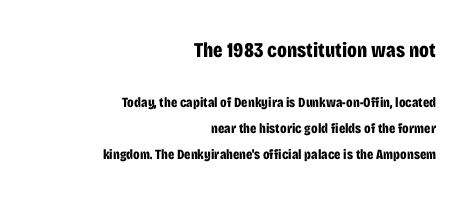
The image shows 21 px bold type, upright; set right-aligned, line spacing 1.87x, normal letter spacing, not underlined; the first (top) block is 1.5x larger.
